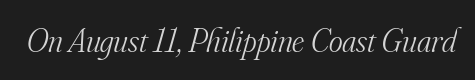
Think standard paragraph weight, or any step lighter than that. Yep, that's italic — everything's leaning. Between one letter and the next there's only the usual sliver of space. Type style note: has serifs.
